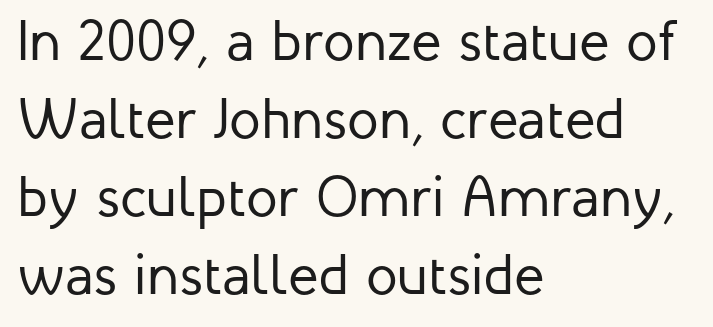
The paragraph has a hard left edge and a soft right edge. Does the lettering tilt? It doesn't — this is upright. If you measured baseline to baseline, you'd find a middling distance. A typesetter would call this proportional, since set widths differ per character.
